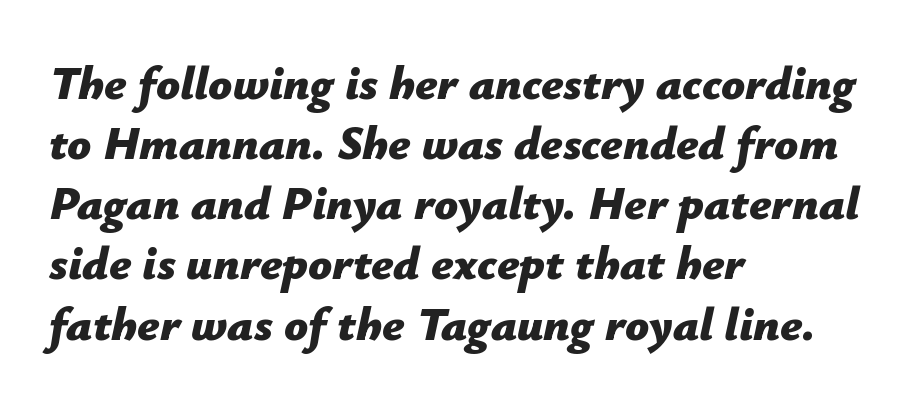
{"italic": "yes", "lean": "right", "slant_degrees": 12, "bold": "yes", "weight": "bold", "width": "normal", "stroke_contrast": "low", "x_height": "medium", "monospaced": "no", "underline": "no", "align": "left", "line_spacing": "normal", "line_spacing_ratio": 1.28, "letter_spacing": "normal", "letter_spacing_em": 0.0, "glyph_px": 47}
